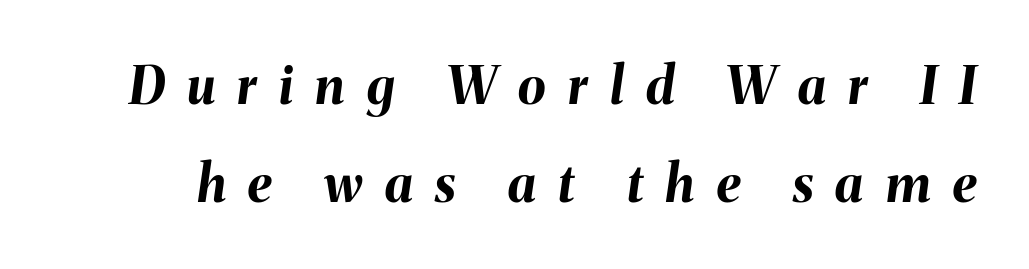
The image shows 51 px bold type, italic (leaning right); set loose line spacing (1.92x), unusually wide letter spacing (+0.44 em), not underlined; medium stroke contrast and a medium x-height.
